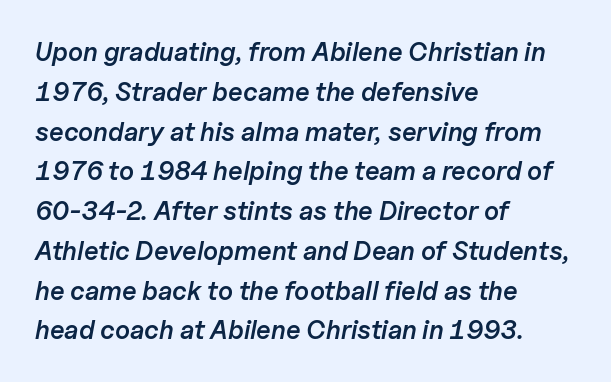
The image shows 26 px text type, italic (leaning right); set left-aligned, normal line spacing (1.53x), normal letter spacing, not underlined.
